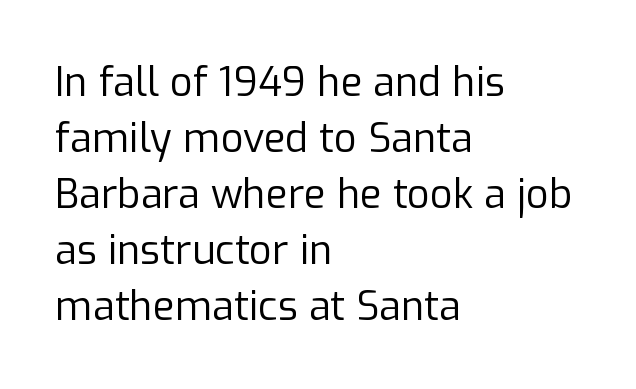
The image shows 40 px regular-weight sans-serif type, upright; set left-aligned, normal line spacing (1.4x), normal letter spacing, not underlined; low stroke contrast and a medium x-height.
